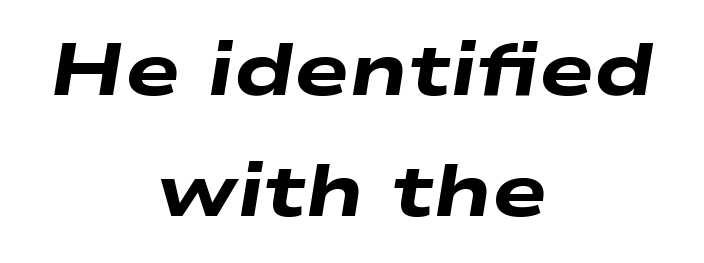
The image shows 74 px heavy, wide type, italic (leaning right); set centered, normal line spacing (1.63x), normal letter spacing, not underlined; low stroke contrast and a medium x-height.
